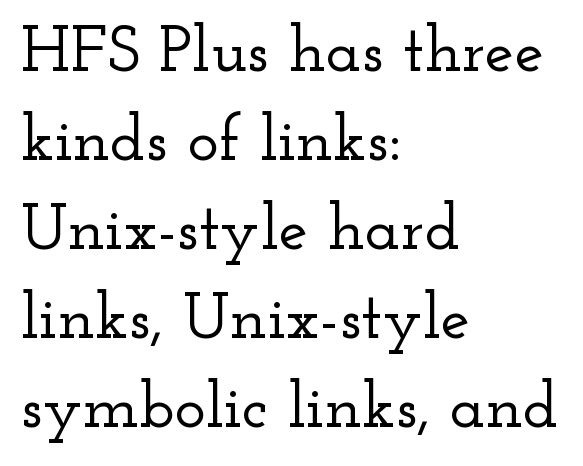
The image shows 66 px wide serif type, upright; set left-aligned, normal line spacing (1.35x), normal letter spacing, not underlined; low stroke contrast and a small x-height.
